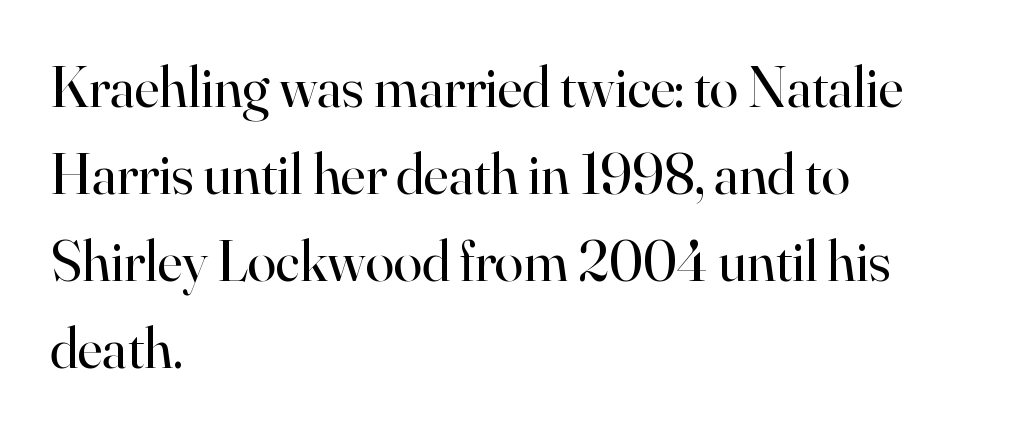
The block of text has a typical density, with ordinary space between rows. The typesetter chose a ragged-right arrangement here. Is this a fixed-width face? No — the glyphs have proportional, varying widths. Vertical strokes here are truly vertical.
